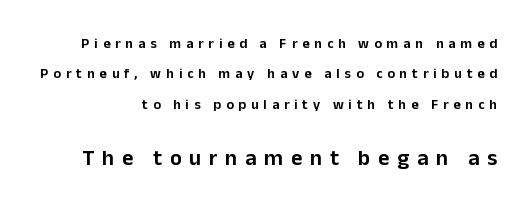
{"italic": "no", "underline": "no", "line_spacing": "loose", "line_spacing_ratio": 2.17, "letter_spacing": "wide", "letter_spacing_em": 0.35, "larger_block": "second", "size_ratio": 1.57, "glyph_px": 22}
